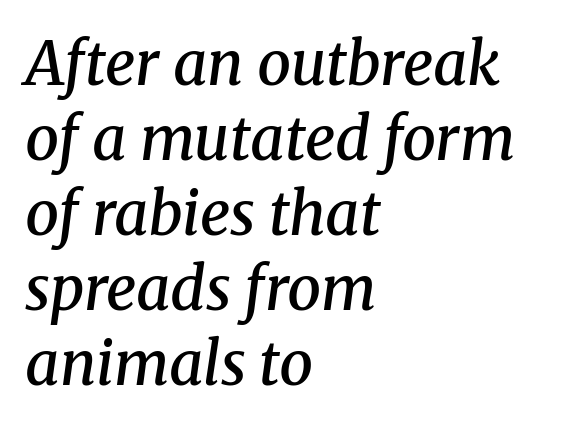
Notice how the passage keeps a crisp vertical edge on the left only. Vertical spacing — default. Decoration check: the copy has no underline. The passage shown has conventional tracking throughout.
